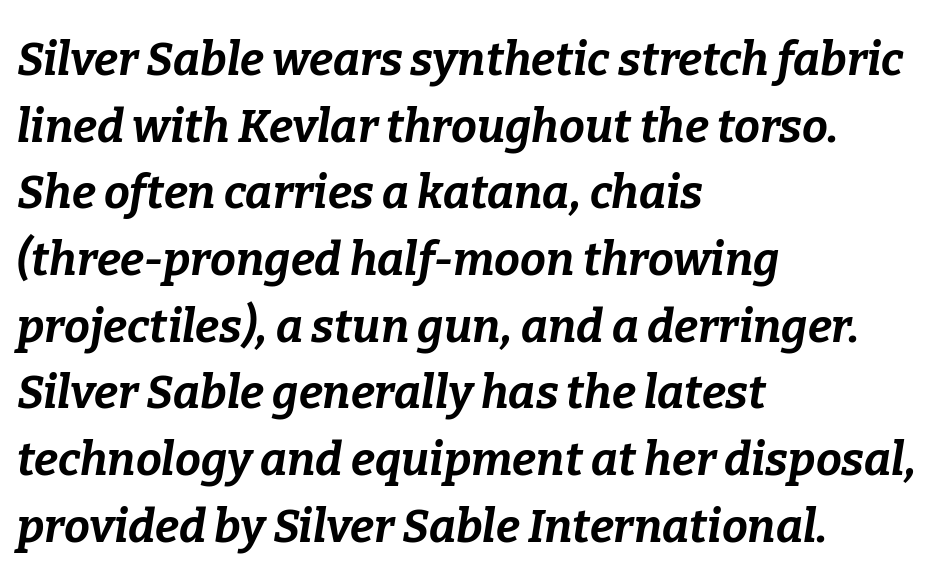
Spacing verdict: proportional, widths tailored to each character. On the weight axis this lands at bold, roughly 700. Glyph-to-glyph distance matches everyday printed text. Clear beneath every line of the passage. What's the leading like? Ordinary, nothing unusual. Short and long lines alike share a common starting point at left.
